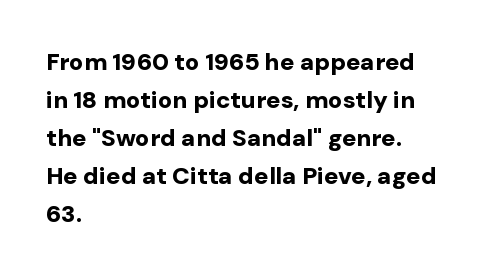
The space between consecutive lines is moderate. Alignment: flush left. The passage shown is not underscored anywhere. The type is set solid horizontally, with unmodified tracking. The characters look thick and weighty, a clear bold. Unlike italic type, these characters show no tilt at all.
